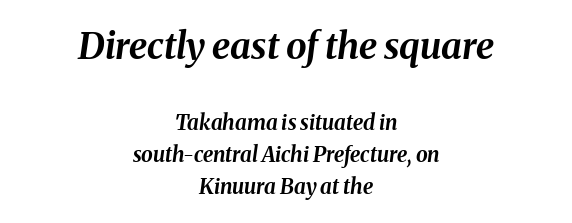
{"italic": "yes", "lean": "right", "slant_degrees": 8, "bold": "yes", "weight": "bold", "width": "normal", "stroke_contrast": "medium", "x_height": "medium", "monospaced": "no", "underline": "no", "align": "center", "line_spacing": "normal", "line_spacing_ratio": 1.54, "letter_spacing": "normal", "letter_spacing_em": 0.0, "larger_block": "first", "size_ratio": 1.76, "glyph_px": 37}
